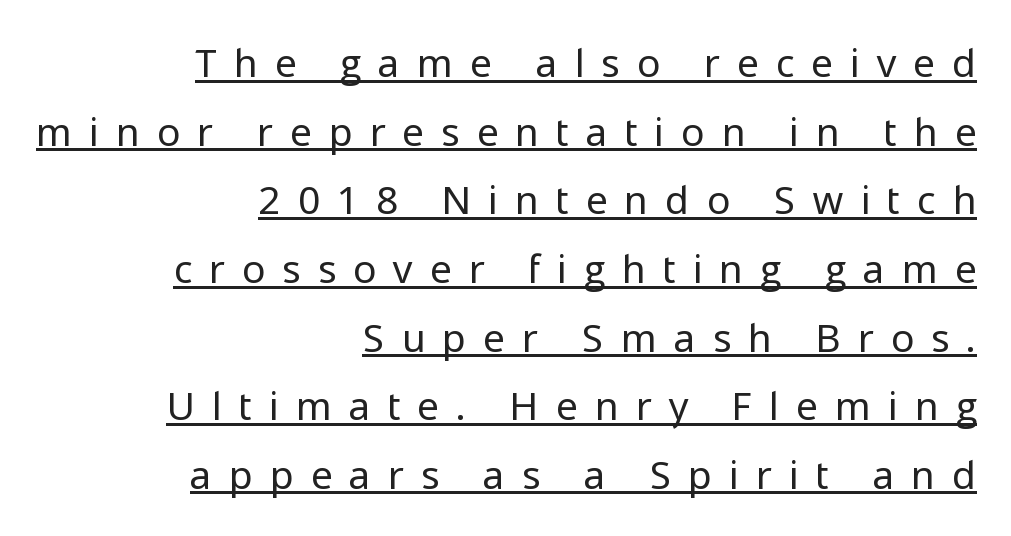
The cut favours lightness, reaching ordinary text weight at its darkest. Has an underline been added? It has. The face used here is a sans, in the tradition of grotesques and geometrics. This rendering uses right alignment, leaving the left contour irregular.
